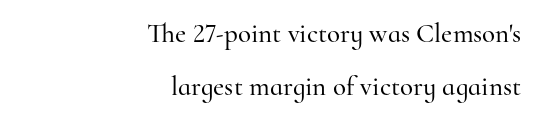
Type without underlining. The gaps between neighbouring characters are ordinary and unremarkable. You could fit nearly another row in the gap between these rows. Horizontally, the lines are justified to the trailing edge only.
